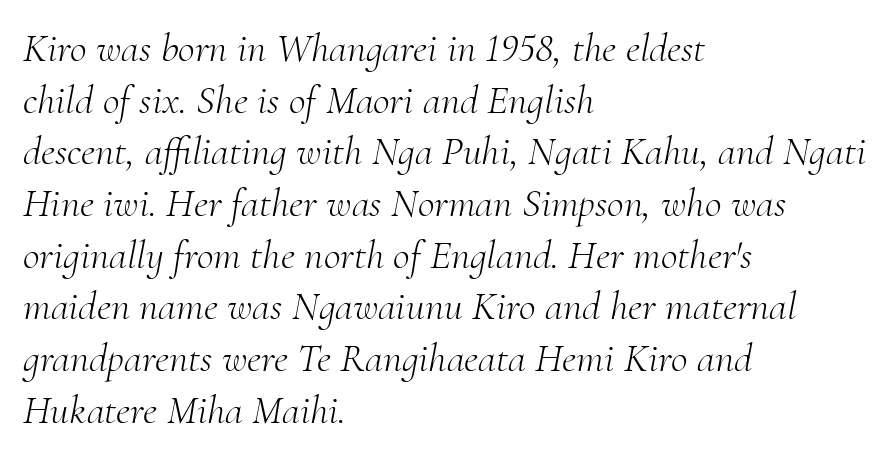
Between one letter and the next there's only the usual sliver of space. Slant detected: the letters are inclined. No letter is thick-stroked: the sample isn't bold. Is there much room between lines? A standard amount, neither cramped nor airy. The typeface chosen for these lines features serifs.
